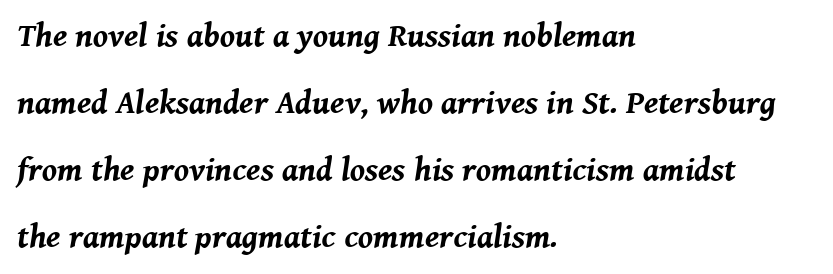
Q: Is the text bold? A: Yes.
Q: Is the text italic (slanted)? A: Yes, it leans right by about 8 degrees.
Q: Is the text underlined? A: No.
Q: How is the paragraph aligned? A: Left-aligned.
Q: Is the spacing between letters normal or unusually wide? A: Normal.
Q: Is the spacing between lines tight, normal or loose? A: Loose.
Q: Width (condensed, normal, or wide)? A: Normal.
Q: Stroke contrast? A: Medium.
Q: x-height? A: Medium.
Q: Monospaced? A: No.
